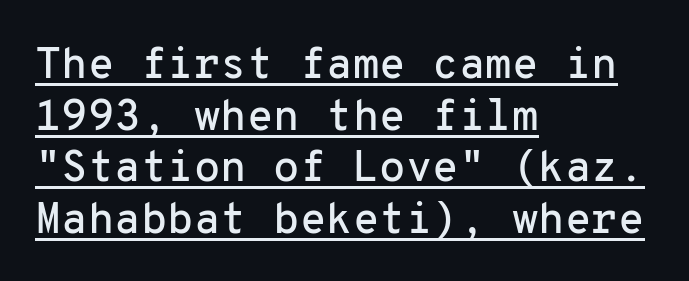
The image shows 43 px sans-serif type, upright, monospaced; set left-aligned, line spacing 1.2x, normal letter spacing, underlined; low stroke contrast and a medium x-height.
